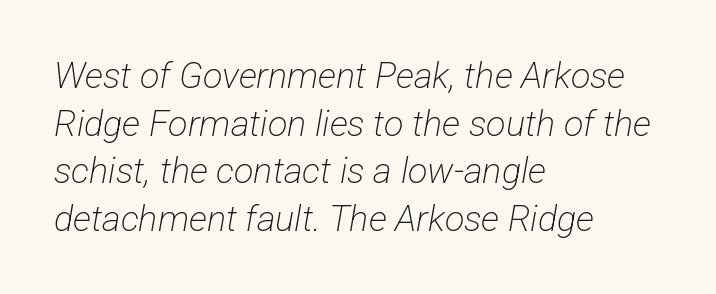
The image shows 36 px light, condensed sans-serif type; set left-aligned, normal line spacing (1.32x), normal letter spacing, not underlined; low stroke contrast and a medium x-height.
